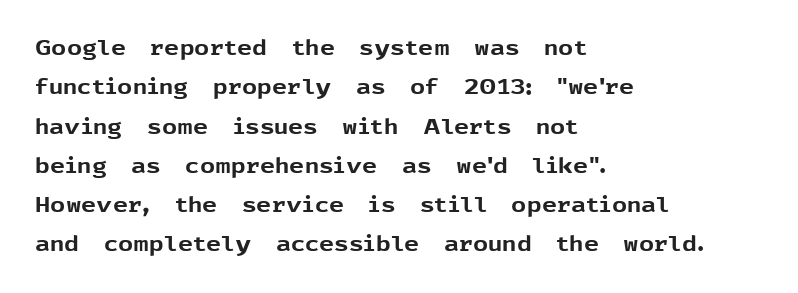
The letters stand upright; this is a roman face. Teacher's note: observe the even left margin — that is flush-left alignment. This is heavy type, rendered in bold. Observe the ordinary spacing: letters are neighbours, not strangers. The foot of each line stays bare and open.
